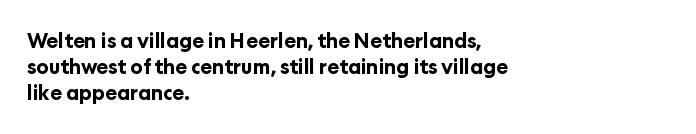
The image shows 20 px bold type, upright; set left-aligned, normal line spacing (1.31x), normal letter spacing, not underlined.
